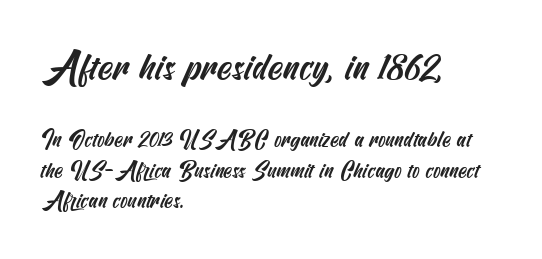
The image shows 38 px condensed sans-serif type; set left-aligned, normal line spacing (1.37x), normal letter spacing, not underlined; the first (top) block is 1.73x larger; medium stroke contrast and a small x-height.
